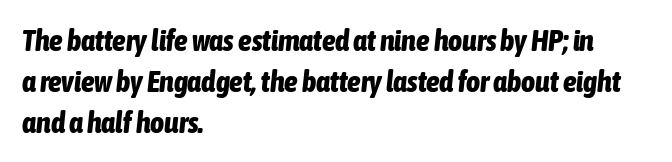
The image shows 30 px bold, condensed type, italic (leaning right); set left-aligned, normal line spacing (1.36x), normal letter spacing, not underlined; low stroke contrast and a medium x-height.
